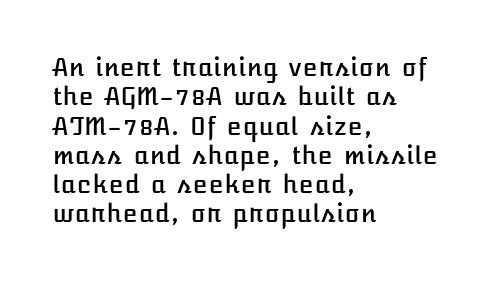
Q: Is the text italic (slanted)? A: No, it is upright.
Q: Is the text underlined? A: No.
Q: How is the paragraph aligned? A: Left-aligned.
Q: Is the spacing between letters normal or unusually wide? A: Normal.
